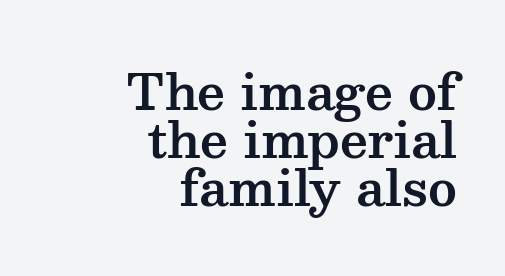
Q: Is the text italic (slanted)? A: No, it is upright.
Q: Is the typeface a serif or a sans-serif typeface? A: Serif.
Q: Is the text underlined? A: No.
Q: How is the paragraph aligned? A: Right-aligned.
Q: Is the spacing between letters normal or unusually wide? A: Normal.
Q: Is the spacing between lines tight, normal or loose? A: Tight.
Q: Width (condensed, normal, or wide)? A: Wide.
Q: Stroke contrast? A: Medium.
Q: x-height? A: Medium.
Q: Monospaced? A: No.
